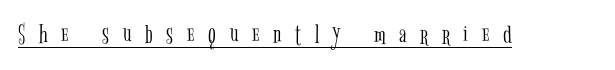
Q: Is the text bold? A: No.
Q: Is the text italic (slanted)? A: No, it is upright.
Q: Is the typeface a serif or a sans-serif typeface? A: Serif.
Q: Is the text underlined? A: Yes.
Q: Is the spacing between letters normal or unusually wide? A: Unusually wide.
Q: Width (condensed, normal, or wide)? A: Condensed.
Q: Stroke contrast? A: Low.
Q: x-height? A: Medium.
Q: Monospaced? A: No.
